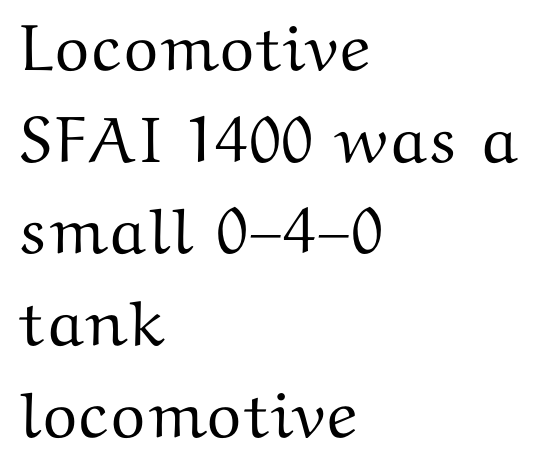
Q: Is the text italic (slanted)? A: No, it is upright.
Q: Is the typeface a serif or a sans-serif typeface? A: Serif.
Q: Is the text underlined? A: No.
Q: How is the paragraph aligned? A: Left-aligned.
Q: Is the spacing between letters normal or unusually wide? A: Normal.
Q: Is the spacing between lines tight, normal or loose? A: Normal.
Q: Width (condensed, normal, or wide)? A: Wide.
Q: Stroke contrast? A: Medium.
Q: x-height? A: Medium.
Q: Monospaced? A: No.
